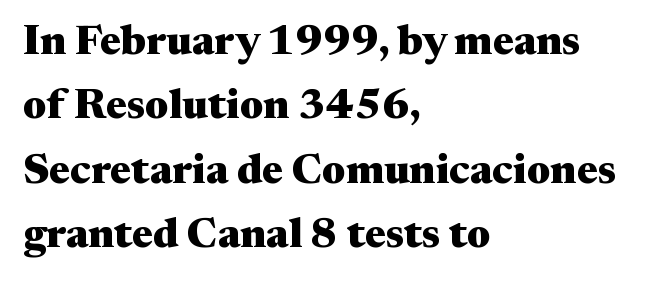
The image shows 42 px heavy, wide serif type, upright; set left-aligned, normal line spacing (1.53x), normal letter spacing, not underlined; medium stroke contrast and a medium x-height.
